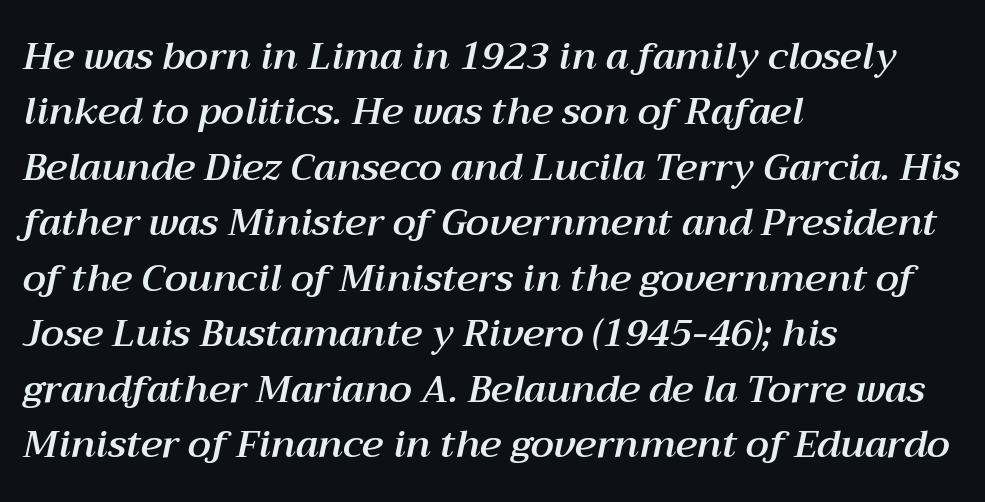
The image shows 38 px text type, italic (leaning right); set left-aligned, normal line spacing (1.46x), normal letter spacing, not underlined; medium stroke contrast and a medium x-height.
